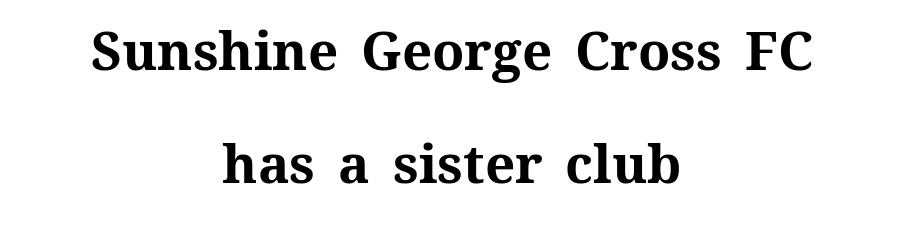
When letters stand straight like this, we call the style roman or upright. The setting favours the middle, as headings and verse often do. Has an underline been added? It has not. Caption: standard tracking, unaltered.
